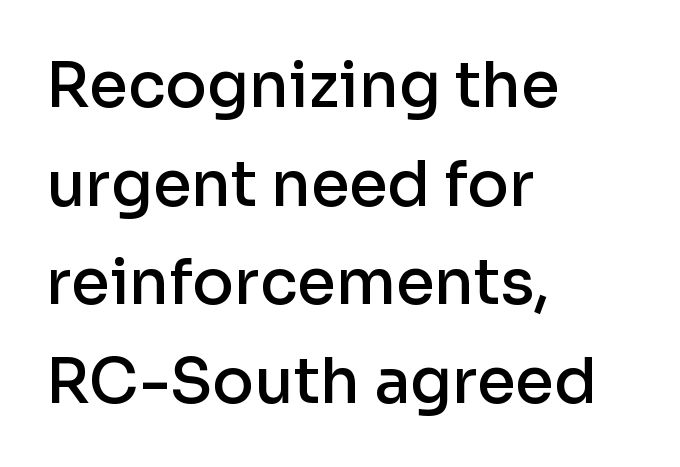
{"serif": "no", "italic": "no", "bold": "semi", "weight": "semibold", "width": "normal", "stroke_contrast": "low", "x_height": "medium", "monospaced": "no", "underline": "no", "align": "left", "line_spacing": "normal", "line_spacing_ratio": 1.59, "letter_spacing": "normal", "letter_spacing_em": 0.0, "glyph_px": 62}
